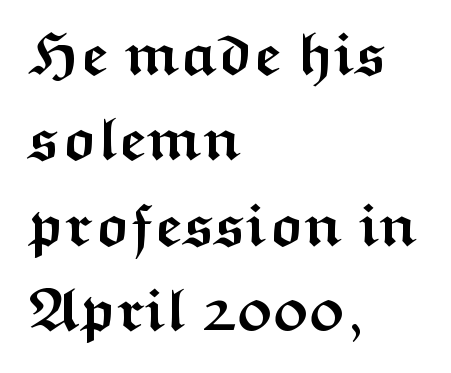
{"serif": "no", "italic": "no", "bold": "yes", "weight": "semibold", "width": "wide", "stroke_contrast": "medium", "x_height": "medium", "monospaced": "no", "underline": "no", "align": "left", "line_spacing": "normal", "line_spacing_ratio": 1.4, "letter_spacing": "normal", "letter_spacing_em": 0.0, "glyph_px": 61}
